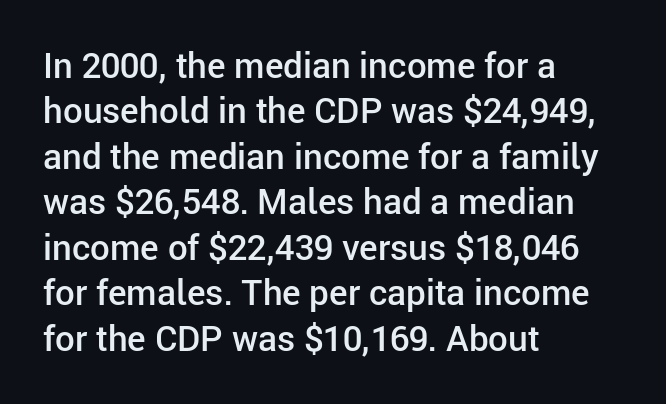
The axis of the letterforms is exactly vertical. Honestly, the row spacing looks completely unremarkable. In terms of letterspacing, this is plain default setting. As a designer I'd log this as weight 600, semibold. The text was rendered using a sans face with plain stroke endings. The text block is weighted toward the left margin, trailing off unevenly rightward.
